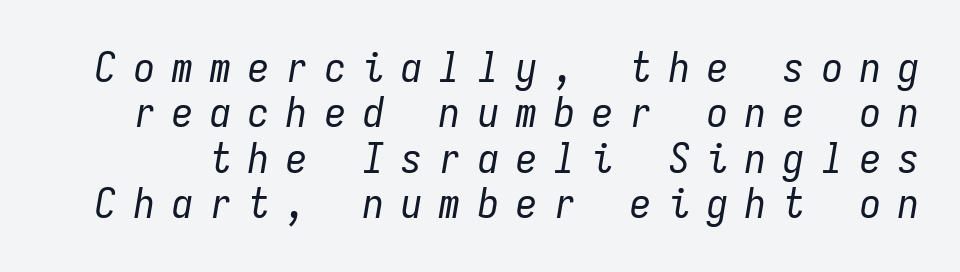
The image shows 42 px regular-weight, condensed type, italic (leaning right), monospaced; set tight line spacing (1.08x), unusually wide letter spacing (+0.41 em), not underlined; low stroke contrast and a medium x-height.
